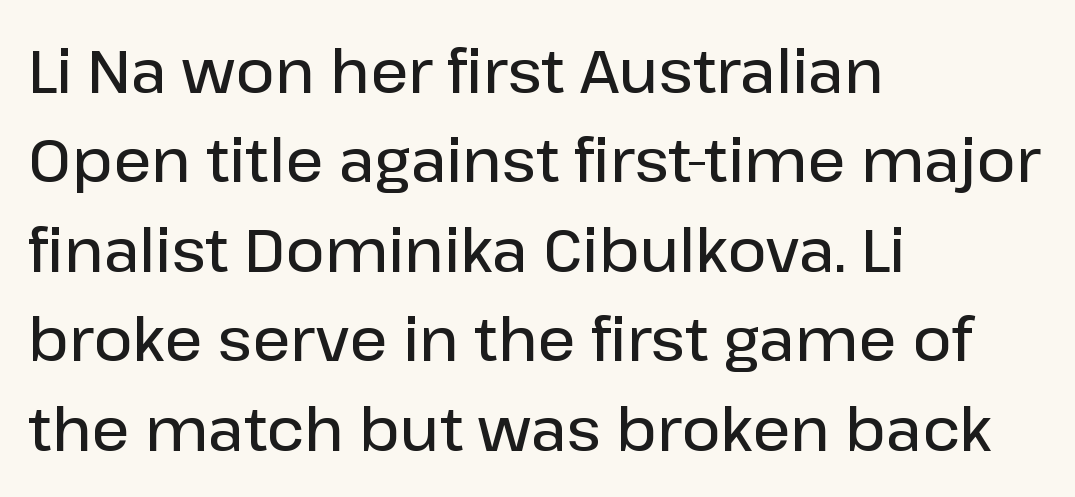
The image shows 60 px semibold sans-serif type, upright; set left-aligned, normal line spacing (1.49x), normal letter spacing, not underlined; low stroke contrast and a medium x-height.
